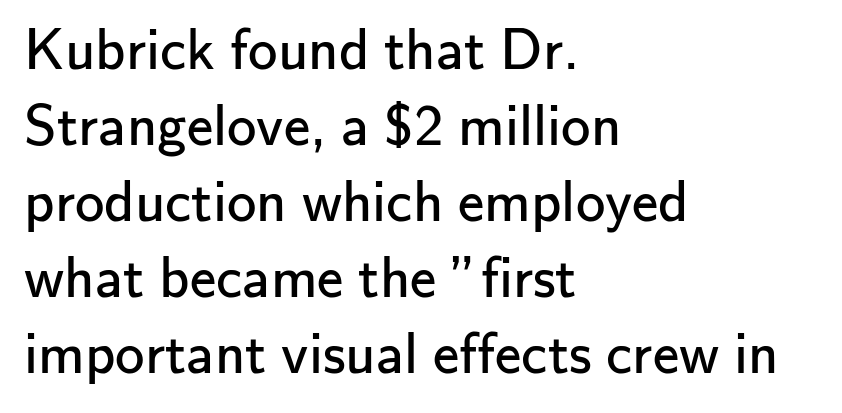
Q: Is the text bold? A: No.
Q: Is the text italic (slanted)? A: No, it is upright.
Q: Is the typeface a serif or a sans-serif typeface? A: Sans-serif.
Q: Is the text underlined? A: No.
Q: How is the paragraph aligned? A: Left-aligned.
Q: Is the spacing between letters normal or unusually wide? A: Normal.
Q: Is the spacing between lines tight, normal or loose? A: Normal.
Q: Width (condensed, normal, or wide)? A: Normal.
Q: Stroke contrast? A: Low.
Q: x-height? A: Small.
Q: Monospaced? A: No.
